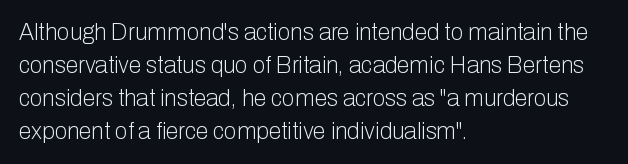
{"italic": "no", "bold": "no", "underline": "no", "align": "left", "line_spacing": "normal", "line_spacing_ratio": 1.44, "letter_spacing": "normal", "letter_spacing_em": 0.0, "glyph_px": 23}
